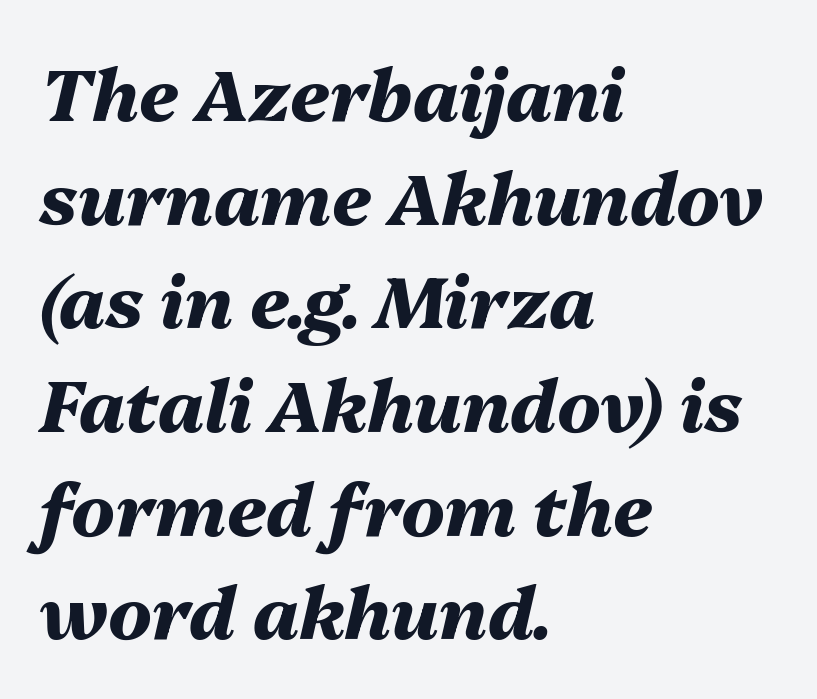
Q: Is the text bold? A: Yes.
Q: Is the text italic (slanted)? A: Yes, it leans right by about 13 degrees.
Q: Is the text underlined? A: No.
Q: How is the paragraph aligned? A: Left-aligned.
Q: Is the spacing between letters normal or unusually wide? A: Normal.
Q: Is the spacing between lines tight, normal or loose? A: Normal.
Q: Width (condensed, normal, or wide)? A: Normal.
Q: Stroke contrast? A: Medium.
Q: x-height? A: Medium.
Q: Monospaced? A: No.
